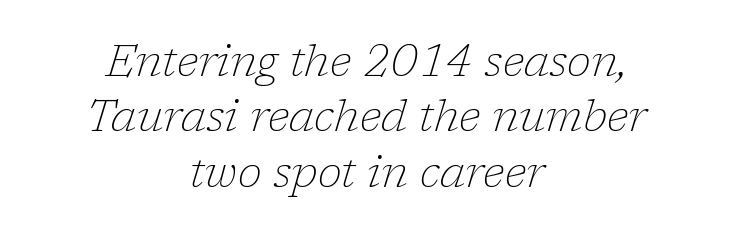
Q: Is the text bold? A: No.
Q: Is the text italic (slanted)? A: Yes, it leans right by about 17 degrees.
Q: Is the typeface a serif or a sans-serif typeface? A: Serif.
Q: Is the text underlined? A: No.
Q: How is the paragraph aligned? A: Centered.
Q: Is the spacing between letters normal or unusually wide? A: Normal.
Q: Is the spacing between lines tight, normal or loose? A: Normal.
Q: Width (condensed, normal, or wide)? A: Normal.
Q: Stroke contrast? A: Low.
Q: x-height? A: Medium.
Q: Monospaced? A: No.
